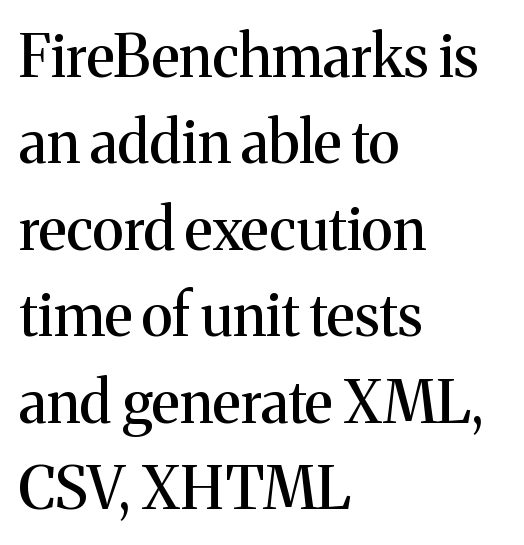
Q: Is the text italic (slanted)? A: No, it is upright.
Q: Is the typeface a serif or a sans-serif typeface? A: Serif.
Q: Is the text underlined? A: No.
Q: How is the paragraph aligned? A: Left-aligned.
Q: Is the spacing between letters normal or unusually wide? A: Normal.
Q: Is the spacing between lines tight, normal or loose? A: Normal.
Q: Width (condensed, normal, or wide)? A: Normal.
Q: Stroke contrast? A: Medium.
Q: x-height? A: Medium.
Q: Monospaced? A: No.
